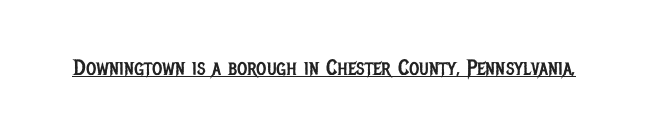
{"italic": "no", "bold": "no", "underline": "yes", "letter_spacing": "normal", "letter_spacing_em": 0.0, "glyph_px": 22}
